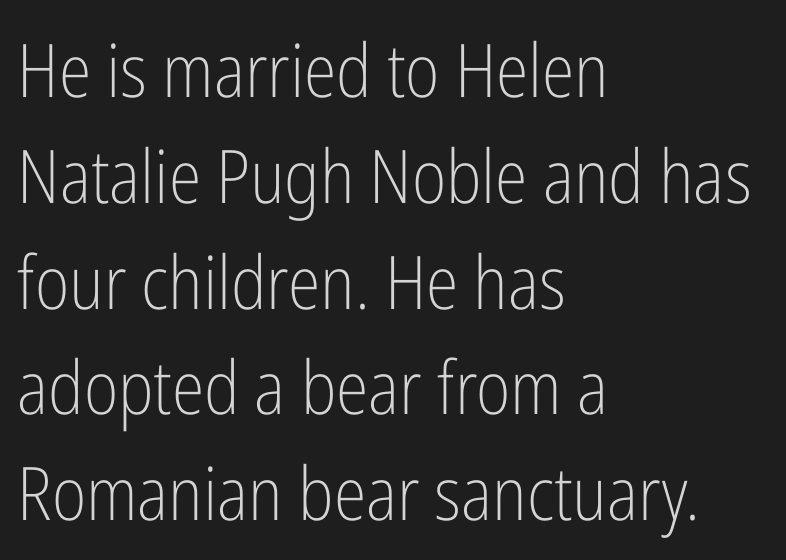
The image shows 74 px light, condensed sans-serif type, upright; set left-aligned, normal line spacing (1.43x), normal letter spacing, not underlined; low stroke contrast and a medium x-height.
